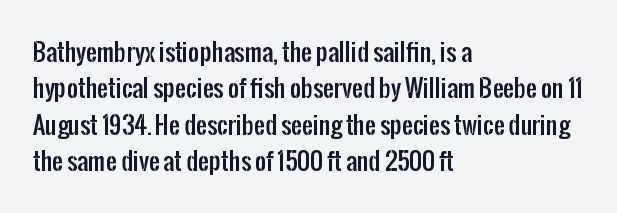
Q: Is the text italic (slanted)? A: No, it is upright.
Q: Is the text underlined? A: No.
Q: How is the paragraph aligned? A: Left-aligned.
Q: Is the spacing between letters normal or unusually wide? A: Normal.
Q: Is the spacing between lines tight, normal or loose? A: Normal.
